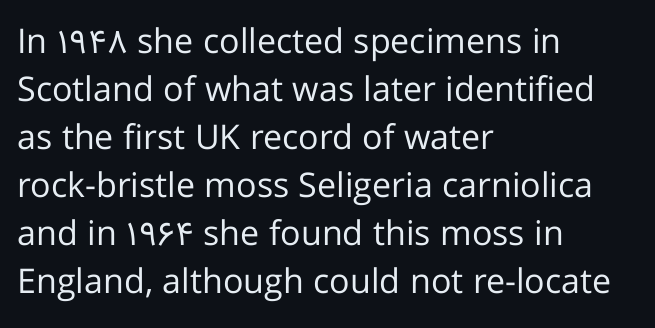
The image shows 34 px regular-weight sans-serif type, upright; set left-aligned, normal line spacing (1.41x), normal letter spacing, not underlined; low stroke contrast and a medium x-height.
